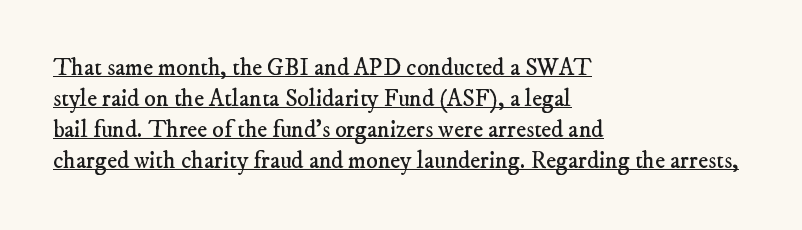
The image shows 24 px text type; set left-aligned, normal line spacing (1.29x), normal letter spacing, underlined.
